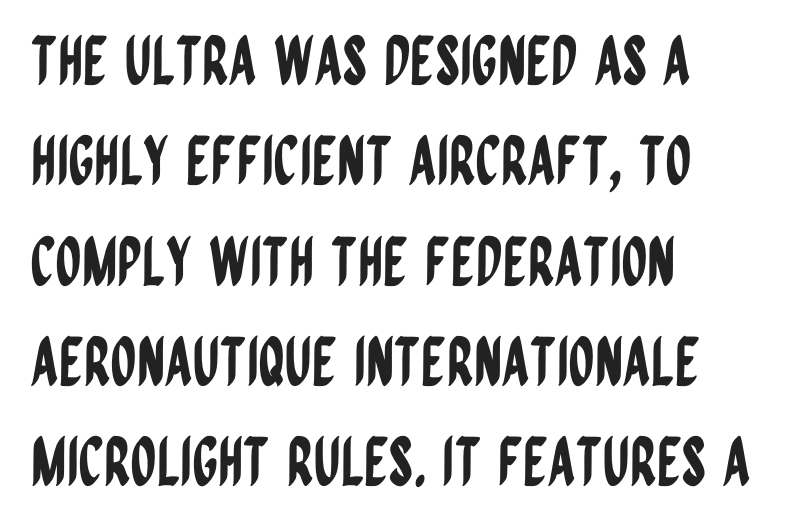
The words here are not underlined. Glyph-to-glyph distance matches everyday printed text. The rendering uses natural spacing where letterforms have individual widths. Regarding leading, the lines here are spaced in the standard way.
